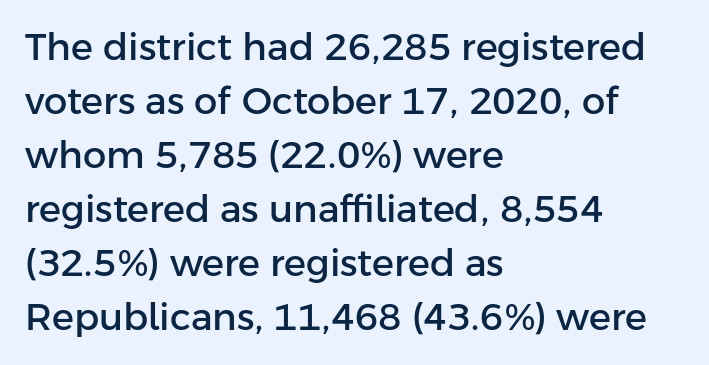
These lines are composed in type without serifs. Decoration check: the copy has no underline. Which margin do the lines hug? The left one — the right edge is uneven. Characters remain perfectly vertical along every line.
